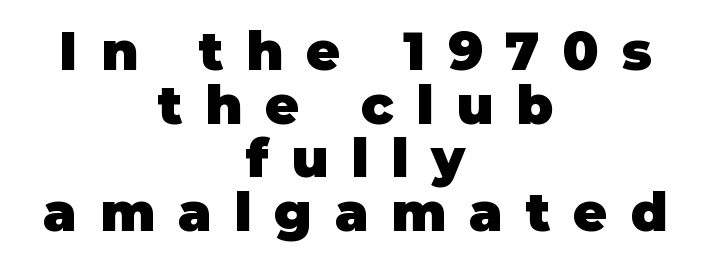
Type style note: lacks serifs. A typesetter would call this proportional, since set widths differ per character. The paragraph has two soft edges and a firm central axis. Cramped leading. Ascenders rise straight up at ninety degrees.
